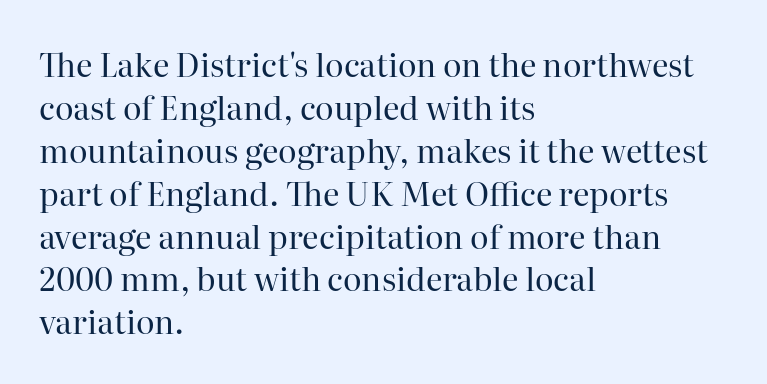
Q: Is the text bold? A: No.
Q: Is the text italic (slanted)? A: No, it is upright.
Q: Is the typeface a serif or a sans-serif typeface? A: Serif.
Q: Is the text underlined? A: No.
Q: How is the paragraph aligned? A: Left-aligned.
Q: Is the spacing between letters normal or unusually wide? A: Normal.
Q: Is the spacing between lines tight, normal or loose? A: Normal.
Q: Width (condensed, normal, or wide)? A: Normal.
Q: Stroke contrast? A: High.
Q: x-height? A: Medium.
Q: Monospaced? A: No.
